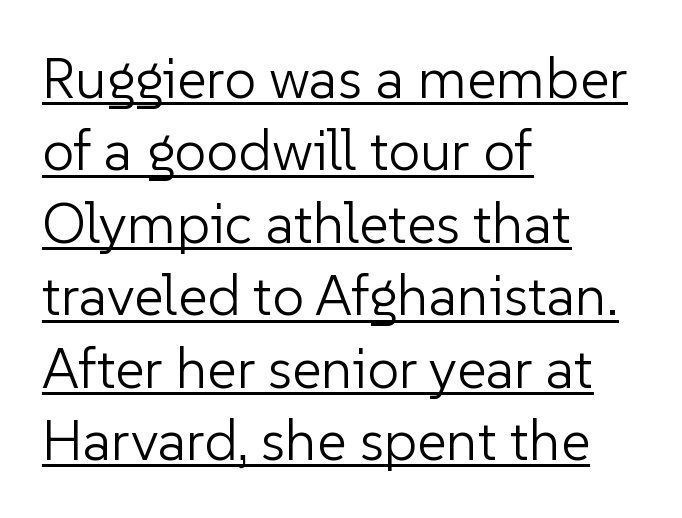
{"serif": "no", "italic": "no", "bold": "no", "weight": "light", "width": "normal", "stroke_contrast": "low", "x_height": "medium", "monospaced": "no", "underline": "yes", "align": "left", "line_spacing": "normal", "line_spacing_ratio": 1.27, "letter_spacing": "normal", "letter_spacing_em": 0.0, "glyph_px": 57}
